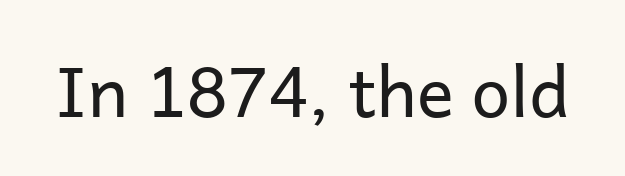
Q: Is the text bold? A: No.
Q: Is the text italic (slanted)? A: No, it is upright.
Q: Is the typeface a serif or a sans-serif typeface? A: Sans-serif.
Q: Is the text underlined? A: No.
Q: Is the spacing between letters normal or unusually wide? A: Normal.
Q: Width (condensed, normal, or wide)? A: Normal.
Q: Stroke contrast? A: Low.
Q: x-height? A: Medium.
Q: Monospaced? A: No.
